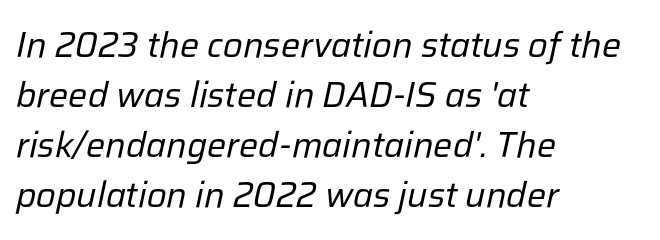
The image shows 36 px regular-weight type, italic (leaning right); set left-aligned, normal line spacing (1.39x), normal letter spacing, not underlined; low stroke contrast and a medium x-height.
